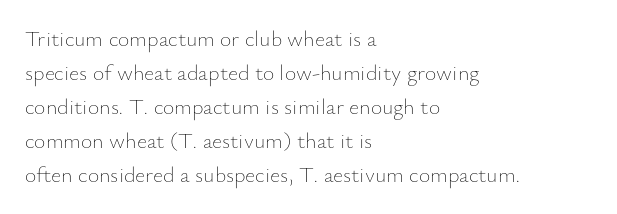
The image shows 22 px text type, upright; set left-aligned, normal line spacing (1.54x), normal letter spacing, not underlined.
